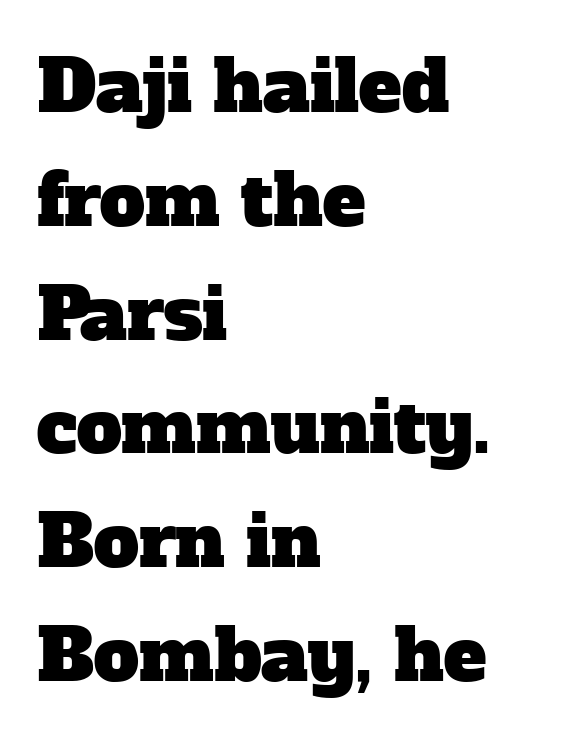
Q: Is the typeface a serif or a sans-serif typeface? A: Serif.
Q: Is the text underlined? A: No.
Q: How is the paragraph aligned? A: Left-aligned.
Q: Is the spacing between letters normal or unusually wide? A: Normal.
Q: Is the spacing between lines tight, normal or loose? A: Normal.
Q: Width (condensed, normal, or wide)? A: Normal.
Q: Stroke contrast? A: Low.
Q: x-height? A: Medium.
Q: Monospaced? A: No.
